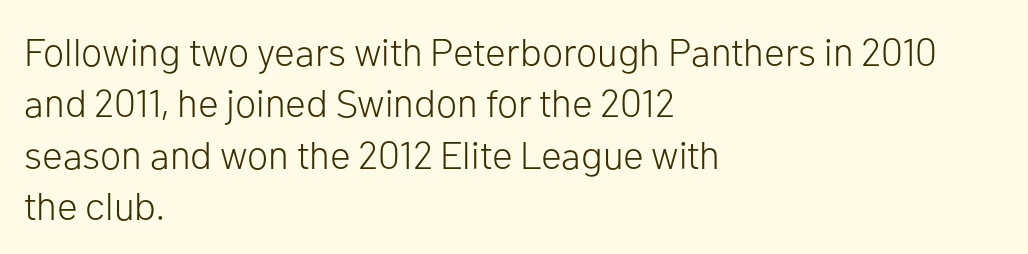
Q: Is the text bold? A: No.
Q: Is the text italic (slanted)? A: No, it is upright.
Q: Is the typeface a serif or a sans-serif typeface? A: Sans-serif.
Q: Is the text underlined? A: No.
Q: How is the paragraph aligned? A: Left-aligned.
Q: Is the spacing between letters normal or unusually wide? A: Normal.
Q: Is the spacing between lines tight, normal or loose? A: Normal.
Q: Width (condensed, normal, or wide)? A: Normal.
Q: Stroke contrast? A: Low.
Q: x-height? A: Medium.
Q: Monospaced? A: No.
